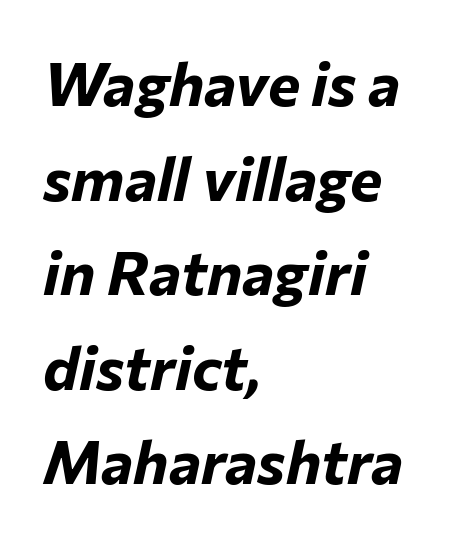
Q: Is the text bold? A: Yes.
Q: Is the text italic (slanted)? A: Yes, it leans right by about 12 degrees.
Q: Is the text underlined? A: No.
Q: How is the paragraph aligned? A: Left-aligned.
Q: Is the spacing between letters normal or unusually wide? A: Normal.
Q: Is the spacing between lines tight, normal or loose? A: Normal.
Q: Width (condensed, normal, or wide)? A: Normal.
Q: Stroke contrast? A: Low.
Q: x-height? A: Medium.
Q: Monospaced? A: No.
